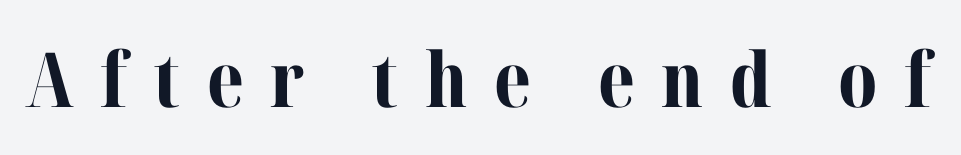
The image shows 76 px bold serif type, upright; set unusually wide letter spacing (+0.35 em), not underlined; medium stroke contrast and a medium x-height.
